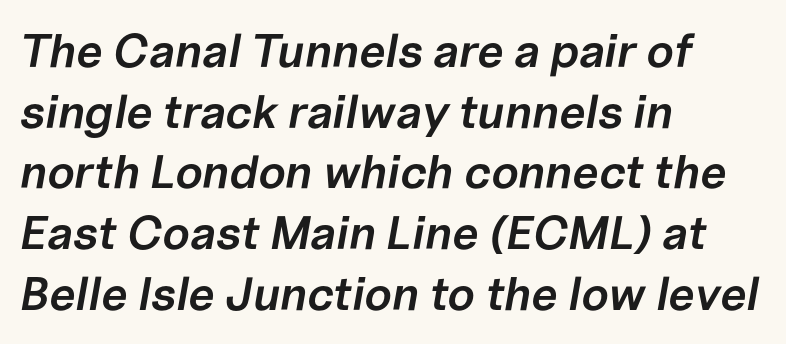
What weight is shown? A semibold, between regular and bold. These lines stack with their left ends in a neat column. The area under the type is left untouched. Look at the tracking — it's just the regular setting, nothing added. The leading is moderate, giving the passage an even texture. Looking at the ascenders, they clearly lean.
